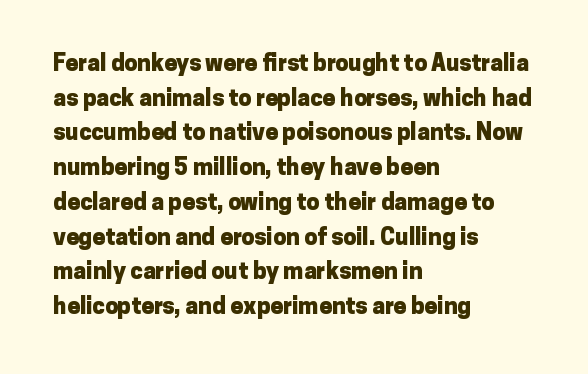
The image shows 23 px bold type, upright; set left-aligned, normal line spacing (1.51x), normal letter spacing, not underlined.
